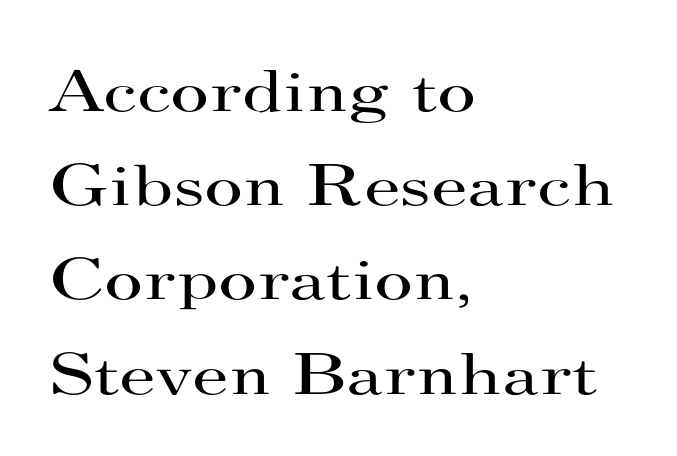
Here the designer chose a conventional face with non-uniform glyph widths. The letters carry serifs — small finishing strokes at the ends of their stems. Glance below the letters and you will spot only blank space. Vertical strokes here are truly vertical. These lines keep a tight, regular rhythm from letter to letter. The letters look calm and open, with moderate or lighter stems.
